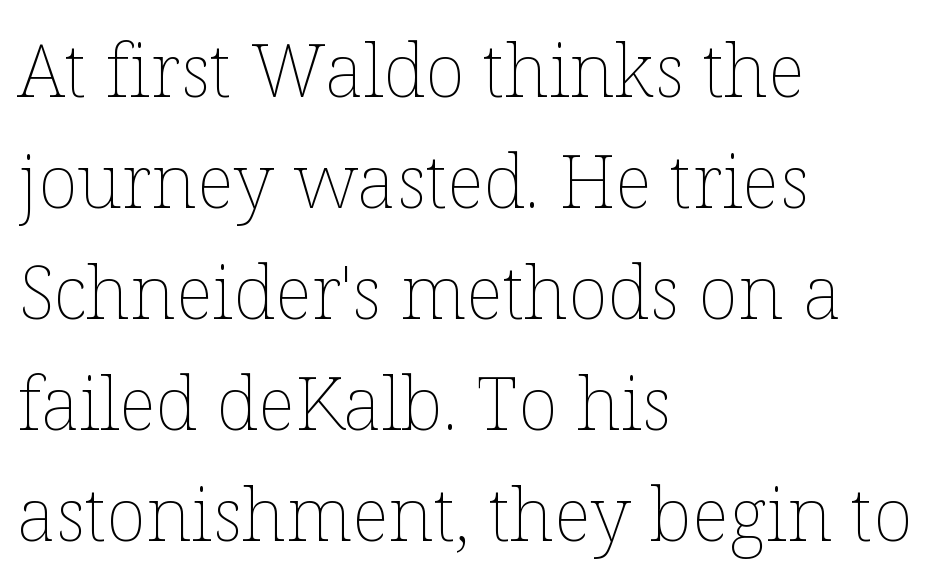
Q: Is the text bold? A: No.
Q: Is the text italic (slanted)? A: No, it is upright.
Q: Is the text underlined? A: No.
Q: How is the paragraph aligned? A: Left-aligned.
Q: Is the spacing between letters normal or unusually wide? A: Normal.
Q: Is the spacing between lines tight, normal or loose? A: Normal.
Q: Width (condensed, normal, or wide)? A: Normal.
Q: Stroke contrast? A: Low.
Q: x-height? A: Medium.
Q: Monospaced? A: No.
